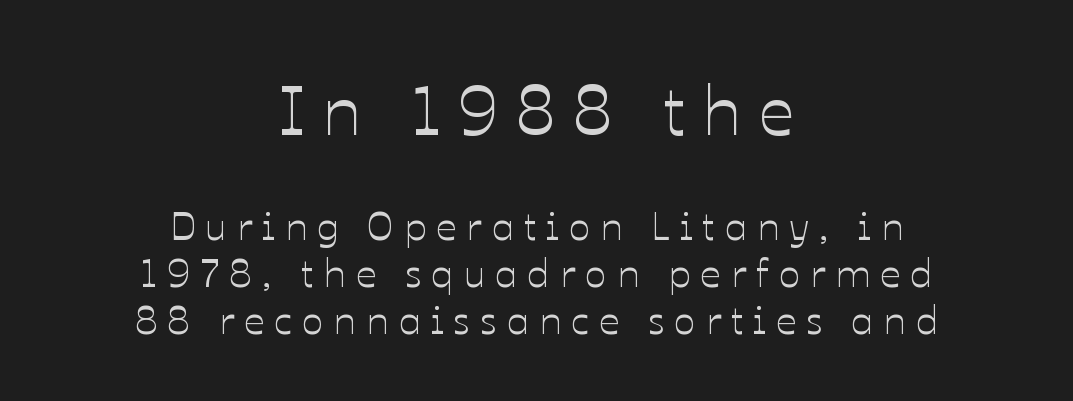
The image shows 70 px text type, upright; set centered, line spacing 1.18x, unusually wide letter spacing (+0.25 em), not underlined; the first (top) block is 1.75x larger; low stroke contrast and a medium x-height.
